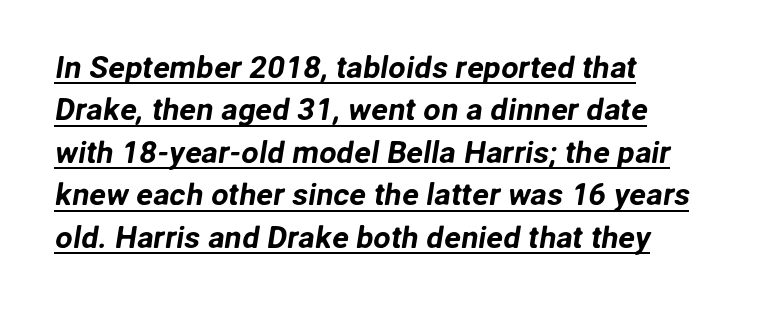
Q: Is the typeface a serif or a sans-serif typeface? A: Sans-serif.
Q: Is the text underlined? A: Yes.
Q: How is the paragraph aligned? A: Left-aligned.
Q: Is the spacing between letters normal or unusually wide? A: Normal.
Q: Is the spacing between lines tight, normal or loose? A: Normal.
Q: Width (condensed, normal, or wide)? A: Normal.
Q: Stroke contrast? A: Low.
Q: x-height? A: Medium.
Q: Monospaced? A: No.
